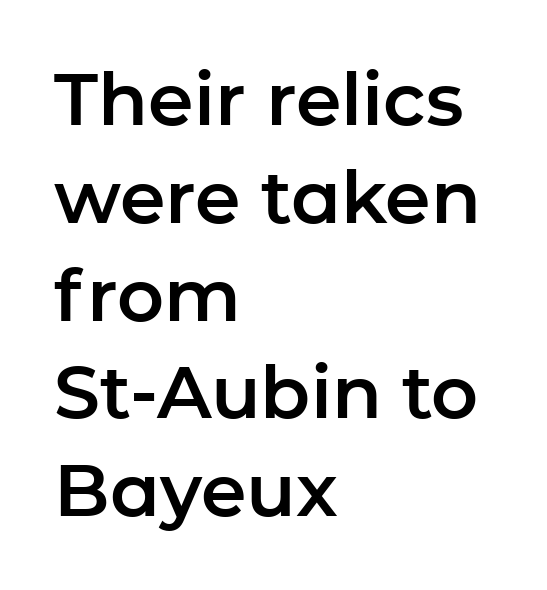
{"serif": "no", "italic": "no", "width": "normal", "stroke_contrast": "low", "x_height": "medium", "monospaced": "no", "underline": "no", "align": "left", "line_spacing": "normal", "line_spacing_ratio": 1.34, "letter_spacing": "normal", "letter_spacing_em": 0.0, "glyph_px": 73}
